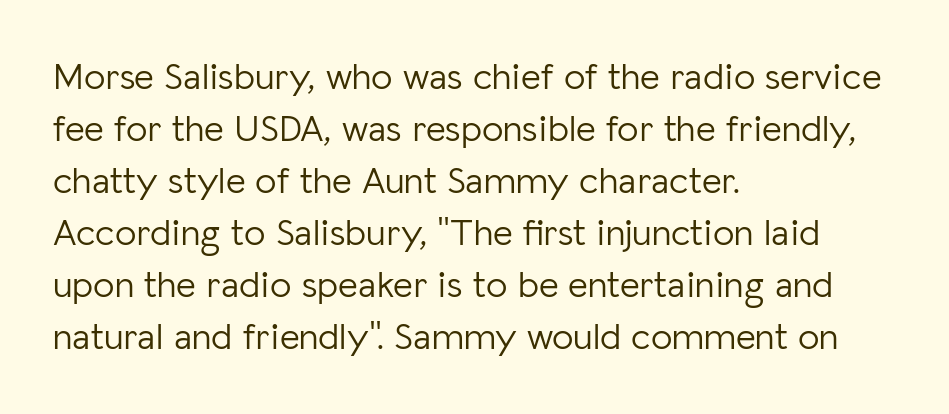
Examine the stroke ends and you'll find no serifs. Short note: letters normally spaced. Looks like regular typesetting: each glyph gets only the width it needs. Is the stroke heavy? The answer is a plain regular-or-lighter. Casual observation: everything's shoved over to the left.
